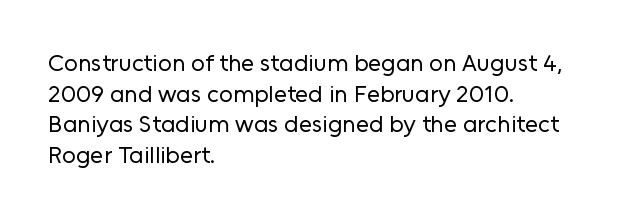
Q: Is the text bold? A: No.
Q: Is the text italic (slanted)? A: No, it is upright.
Q: Is the text underlined? A: No.
Q: How is the paragraph aligned? A: Left-aligned.
Q: Is the spacing between letters normal or unusually wide? A: Normal.
Q: Is the spacing between lines tight, normal or loose? A: Normal.
